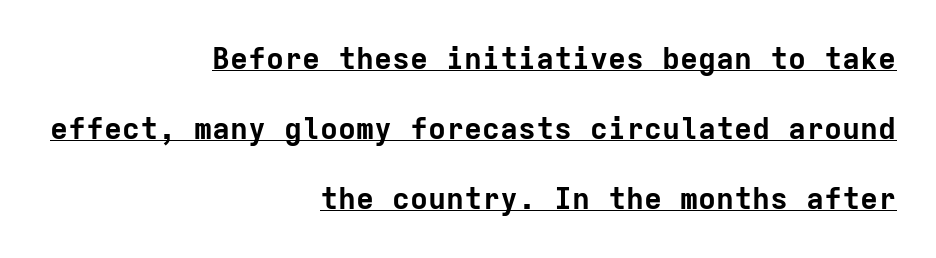
The image shows 30 px bold sans-serif type, upright, monospaced; set right-aligned, loose line spacing (2.33x), normal letter spacing, underlined; low stroke contrast and a medium x-height.
